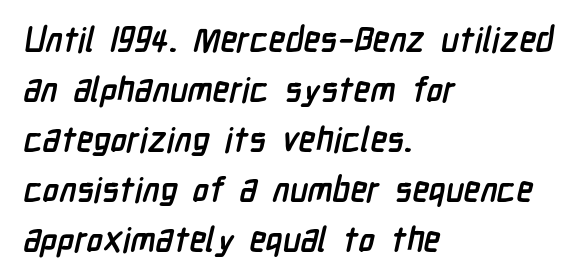
{"serif": "no", "bold": "yes", "weight": "semibold", "width": "condensed", "stroke_contrast": "low", "x_height": "medium", "monospaced": "no", "underline": "no", "align": "left", "line_spacing": "normal", "line_spacing_ratio": 1.47, "letter_spacing": "normal", "letter_spacing_em": 0.0, "glyph_px": 34}
